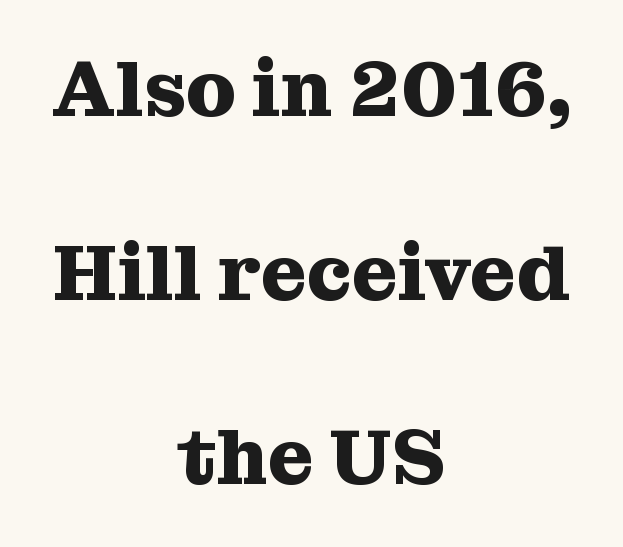
{"serif": "yes", "italic": "no", "bold": "yes", "weight": "heavy", "width": "normal", "stroke_contrast": "medium", "x_height": "medium", "monospaced": "no", "underline": "no", "align": "center", "line_spacing": "loose", "line_spacing_ratio": 2.33, "letter_spacing": "normal", "letter_spacing_em": 0.0, "glyph_px": 79}
